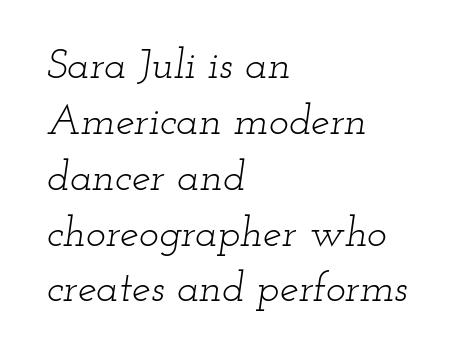
The image shows 42 px light, wide serif type, italic (leaning right); set left-aligned, normal line spacing (1.33x), normal letter spacing, not underlined; low stroke contrast and a small x-height.
